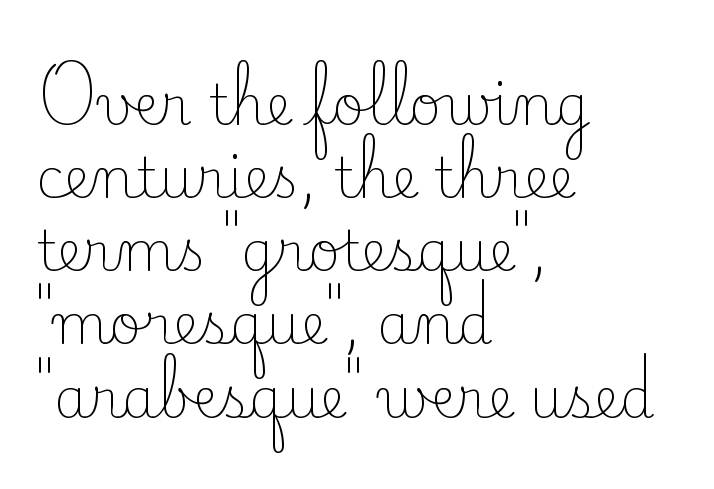
The image shows 55 px light serif type, upright; set left-aligned, normal line spacing (1.33x), normal letter spacing, not underlined; low stroke contrast and a small x-height.
